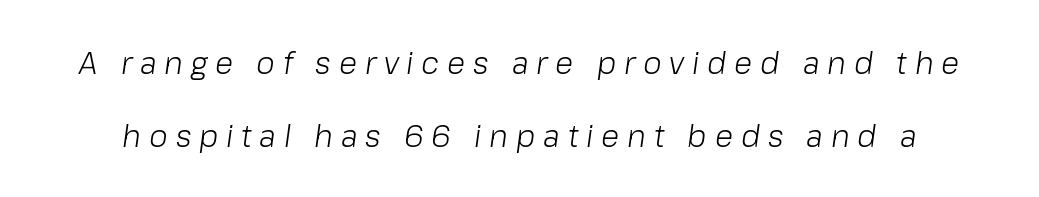
{"italic": "yes", "lean": "right", "slant_degrees": 8, "bold": "no", "weight": "light", "width": "normal", "stroke_contrast": "low", "x_height": "medium", "monospaced": "no", "underline": "no", "line_spacing": "loose", "line_spacing_ratio": 2.43, "letter_spacing": "wide", "letter_spacing_em": 0.26, "glyph_px": 30}
